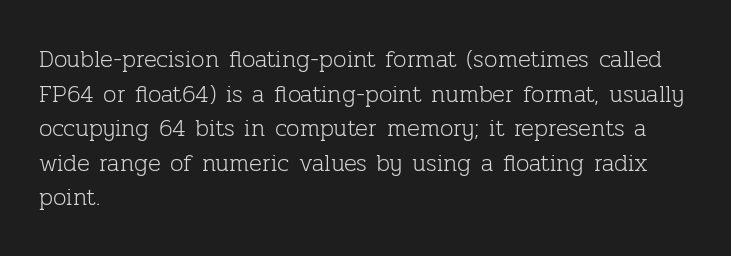
Q: Is the text bold? A: No.
Q: Is the text italic (slanted)? A: No, it is upright.
Q: Is the text underlined? A: No.
Q: How is the paragraph aligned? A: Left-aligned.
Q: Is the spacing between letters normal or unusually wide? A: Normal.
Q: Is the spacing between lines tight, normal or loose? A: Normal.
